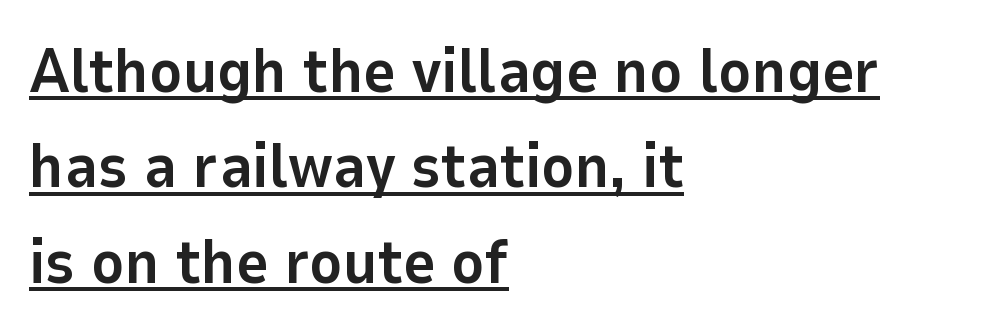
Q: Is the text bold? A: Yes.
Q: Is the text italic (slanted)? A: No, it is upright.
Q: Is the typeface a serif or a sans-serif typeface? A: Sans-serif.
Q: Is the text underlined? A: Yes.
Q: How is the paragraph aligned? A: Left-aligned.
Q: Is the spacing between letters normal or unusually wide? A: Normal.
Q: Is the spacing between lines tight, normal or loose? A: Normal.
Q: Width (condensed, normal, or wide)? A: Normal.
Q: Stroke contrast? A: Low.
Q: x-height? A: Medium.
Q: Monospaced? A: No.
